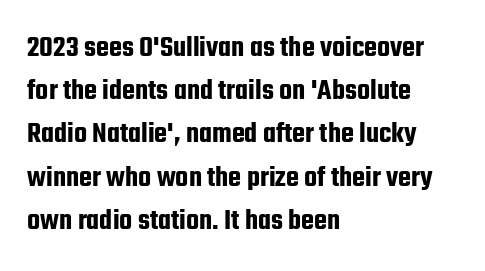
The image shows 30 px condensed sans-serif type, upright; set left-aligned, normal line spacing (1.44x), normal letter spacing, not underlined; low stroke contrast and a medium x-height.
